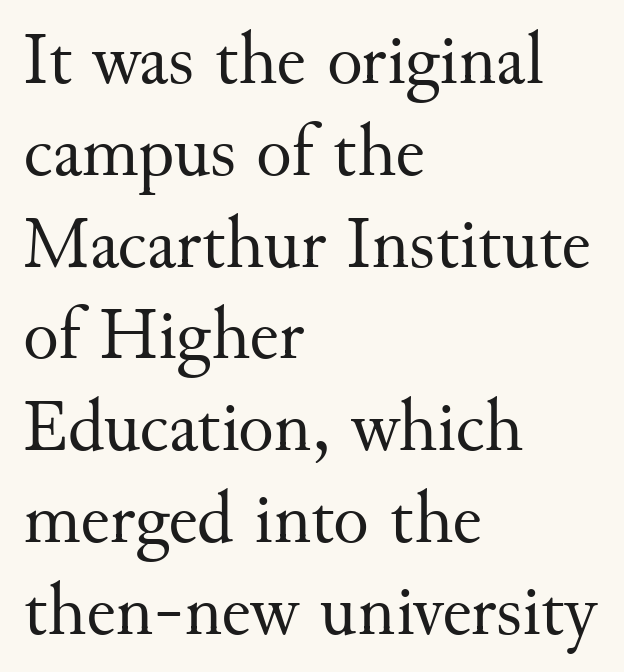
Ordinary non-slanted type is in use. Character widths vary here, with narrow letters taking less room than wide ones. This sample is left-justified, so line endings fall wherever the words run out. No chunkiness to these letters — they're not bold.
